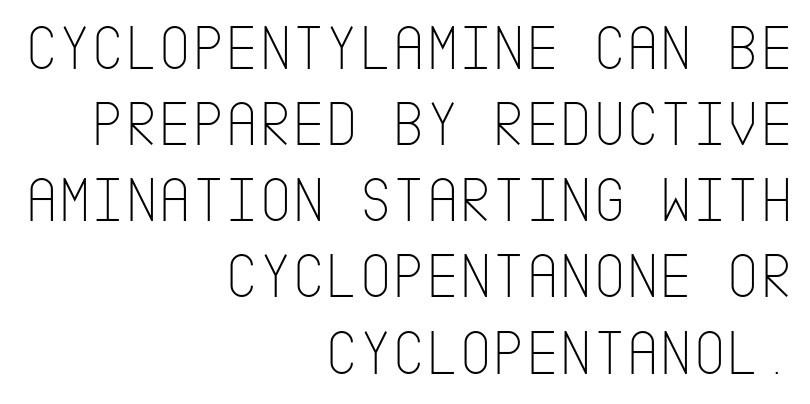
{"serif": "no", "italic": "no", "bold": "no", "weight": "thin", "width": "condensed", "stroke_contrast": "low", "x_height": "large", "underline": "no", "align": "right", "line_spacing_ratio": 1.19, "letter_spacing": "normal", "letter_spacing_em": 0.0, "glyph_px": 64}
